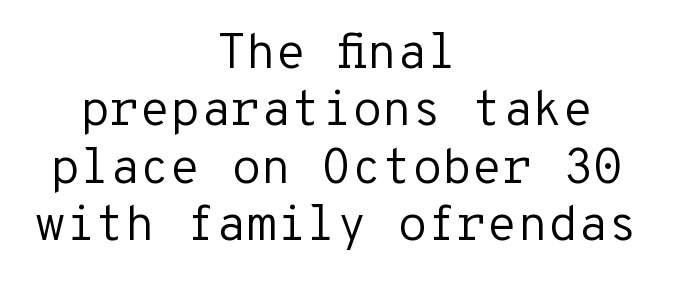
The image shows 49 px regular-weight sans-serif type, upright, monospaced; set centered, line spacing 1.17x, normal letter spacing, not underlined; low stroke contrast and a medium x-height.
